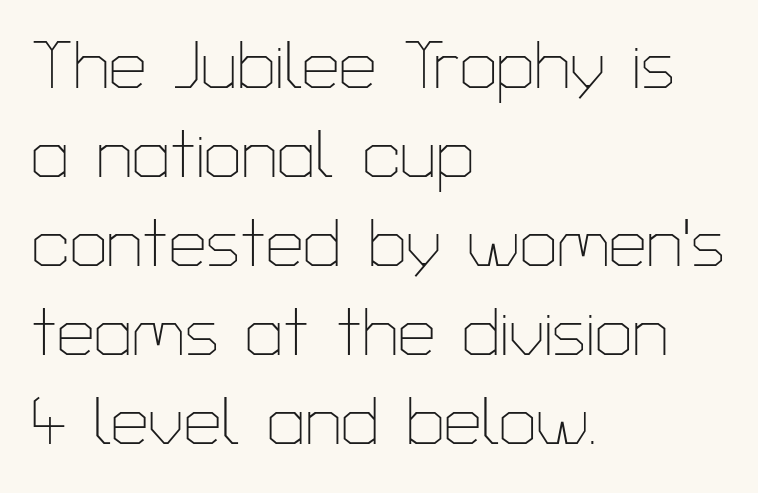
Q: Is the text bold? A: No.
Q: Is the text italic (slanted)? A: No, it is upright.
Q: Is the typeface a serif or a sans-serif typeface? A: Sans-serif.
Q: Is the text underlined? A: No.
Q: How is the paragraph aligned? A: Left-aligned.
Q: Is the spacing between letters normal or unusually wide? A: Normal.
Q: Is the spacing between lines tight, normal or loose? A: Normal.
Q: Width (condensed, normal, or wide)? A: Normal.
Q: Stroke contrast? A: Low.
Q: x-height? A: Medium.
Q: Monospaced? A: No.
